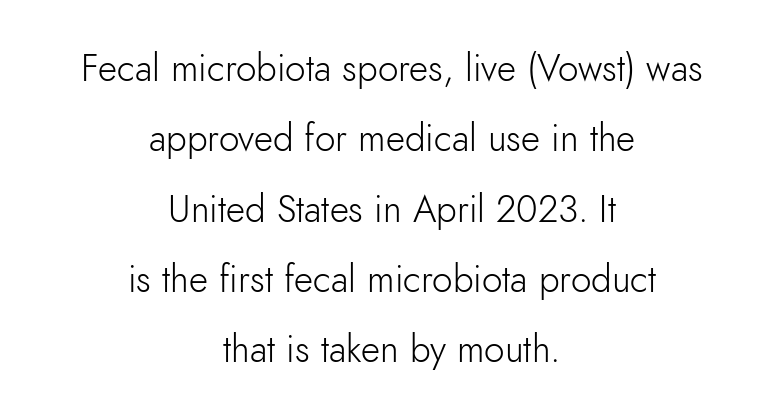
{"serif": "no", "italic": "no", "bold": "no", "weight": "light", "width": "normal", "stroke_contrast": "low", "x_height": "small", "monospaced": "no", "underline": "no", "align": "center", "line_spacing": "loose", "line_spacing_ratio": 1.9, "letter_spacing": "normal", "letter_spacing_em": 0.0, "glyph_px": 37}
